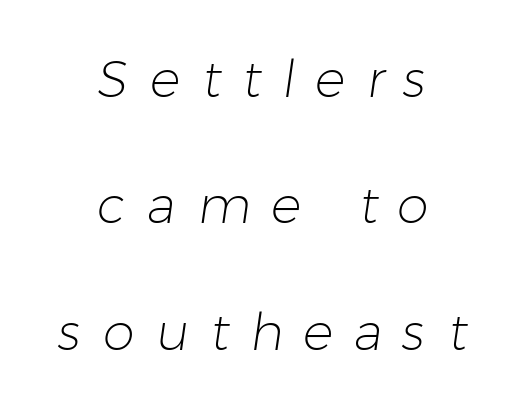
Q: Is the text bold? A: No.
Q: Is the typeface a serif or a sans-serif typeface? A: Sans-serif.
Q: Is the text underlined? A: No.
Q: How is the paragraph aligned? A: Centered.
Q: Is the spacing between letters normal or unusually wide? A: Unusually wide.
Q: Is the spacing between lines tight, normal or loose? A: Loose.
Q: Width (condensed, normal, or wide)? A: Normal.
Q: Stroke contrast? A: Low.
Q: x-height? A: Medium.
Q: Monospaced? A: No.
